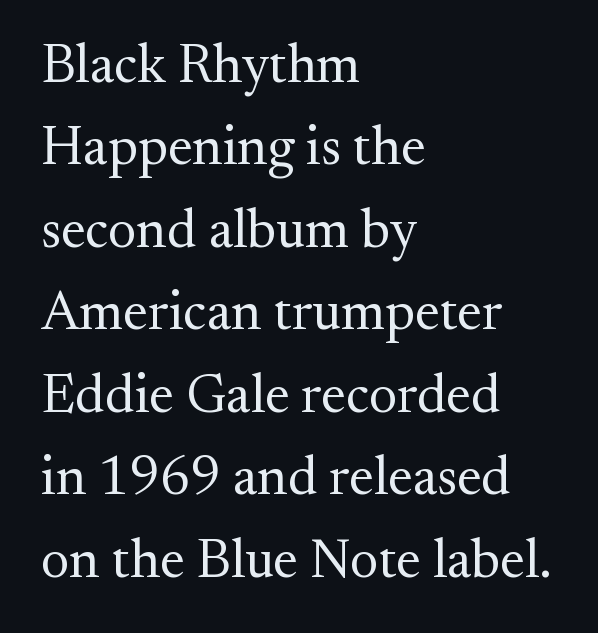
{"serif": "yes", "italic": "no", "bold": "no", "weight": "regular", "width": "normal", "stroke_contrast": "medium", "x_height": "small", "monospaced": "no", "underline": "no", "align": "left", "line_spacing": "normal", "line_spacing_ratio": 1.5, "letter_spacing": "normal", "letter_spacing_em": 0.0, "glyph_px": 55}
